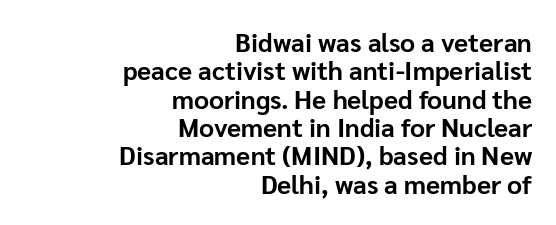
Vertically, the passage feels compressed, each row crowding the next. Posture: upright roman. The specimen omits any rule beneath the text block's lines. Short note: letters normally spaced. The ragged edge is on the left, which tells us the setting is flush right.
